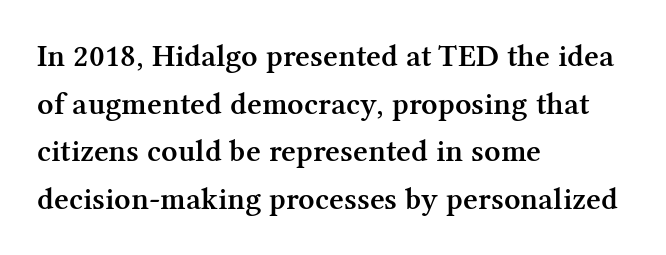
Q: Is the text bold? A: Semi-bold.
Q: Is the text italic (slanted)? A: No, it is upright.
Q: Is the typeface a serif or a sans-serif typeface? A: Serif.
Q: Is the text underlined? A: No.
Q: How is the paragraph aligned? A: Left-aligned.
Q: Is the spacing between letters normal or unusually wide? A: Normal.
Q: Is the spacing between lines tight, normal or loose? A: Normal.
Q: Width (condensed, normal, or wide)? A: Normal.
Q: Stroke contrast? A: Medium.
Q: x-height? A: Medium.
Q: Monospaced? A: No.
